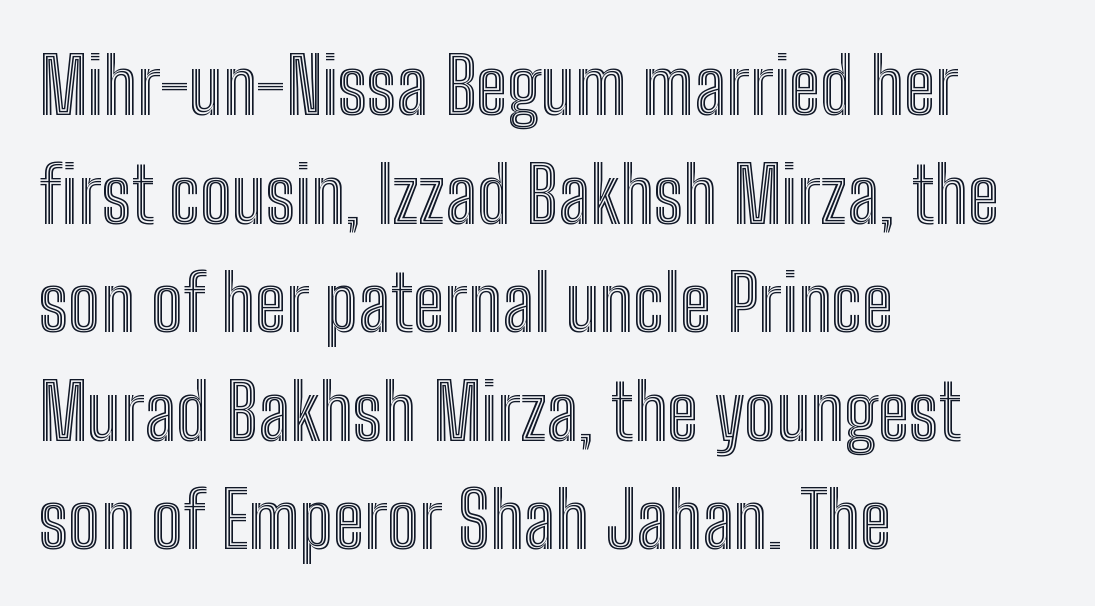
Q: Is the text italic (slanted)? A: No, it is upright.
Q: Is the text underlined? A: No.
Q: How is the paragraph aligned? A: Left-aligned.
Q: Is the spacing between letters normal or unusually wide? A: Normal.
Q: Is the spacing between lines tight, normal or loose? A: Normal.
Q: Width (condensed, normal, or wide)? A: Condensed.
Q: x-height? A: Medium.
Q: Monospaced? A: No.
